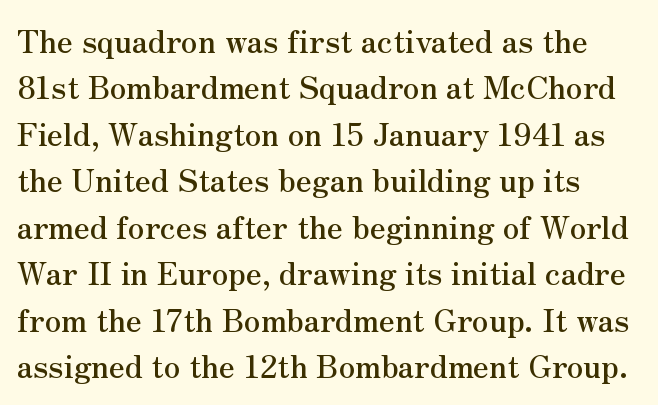
{"serif": "yes", "italic": "no", "width": "normal", "stroke_contrast": "medium", "x_height": "small", "monospaced": "no", "underline": "no", "line_spacing": "normal", "line_spacing_ratio": 1.5, "letter_spacing": "normal", "letter_spacing_em": 0.0, "glyph_px": 31}
